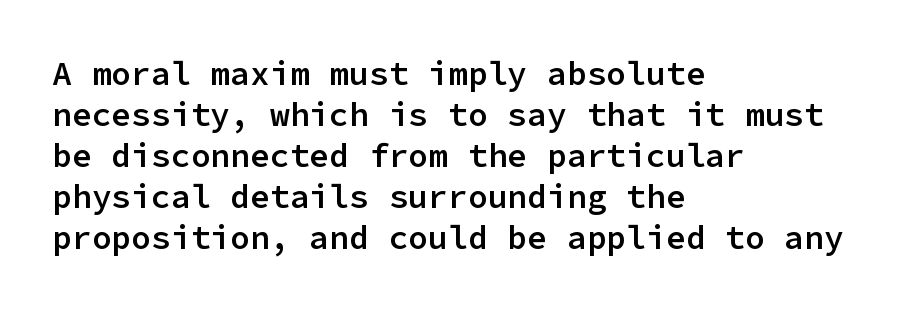
Q: Is the text bold? A: Semi-bold.
Q: Is the text italic (slanted)? A: No, it is upright.
Q: Is the typeface a serif or a sans-serif typeface? A: Sans-serif.
Q: Is the text underlined? A: No.
Q: How is the paragraph aligned? A: Left-aligned.
Q: Is the spacing between letters normal or unusually wide? A: Normal.
Q: Width (condensed, normal, or wide)? A: Normal.
Q: Stroke contrast? A: Low.
Q: x-height? A: Medium.
Q: Monospaced? A: Yes.
